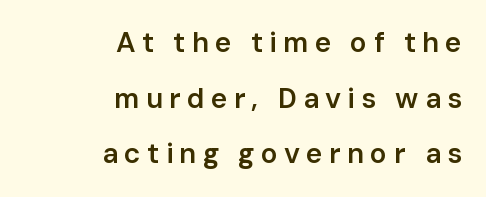
{"serif": "no", "italic": "no", "bold": "semi", "weight": "semibold", "width": "normal", "stroke_contrast": "low", "x_height": "medium", "monospaced": "no", "underline": "no", "align": "right", "line_spacing": "loose", "line_spacing_ratio": 1.99, "letter_spacing": "wide", "letter_spacing_em": 0.22, "glyph_px": 28}
